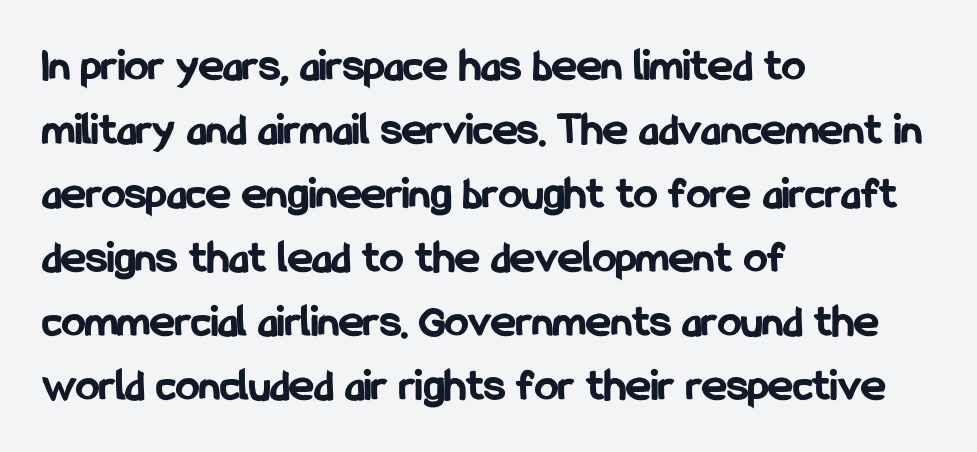
{"serif": "no", "italic": "no", "bold": "yes", "weight": "bold", "width": "condensed", "stroke_contrast": "low", "x_height": "medium", "monospaced": "no", "underline": "no", "align": "left", "line_spacing": "normal", "line_spacing_ratio": 1.36, "letter_spacing": "normal", "letter_spacing_em": 0.0, "glyph_px": 47}
